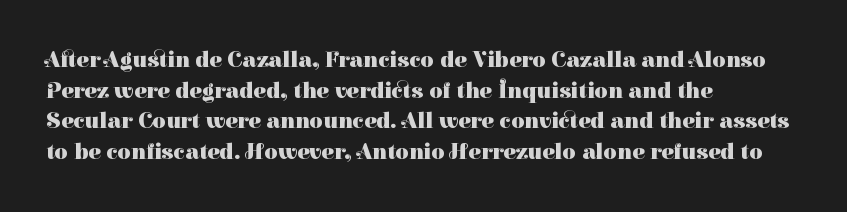
Nobody touched the tracking dial on this one. Heft: maximum for text — a bold. The rendering anchors every line to the left-hand side. The line-height multiplier appears to be the usual default.
